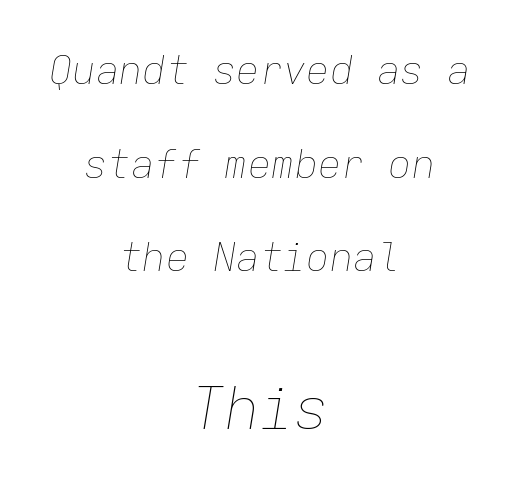
Q: Is the text bold? A: No.
Q: Is the text italic (slanted)? A: Yes, it leans right by about 9 degrees.
Q: Is the text underlined? A: No.
Q: How is the paragraph aligned? A: Centered.
Q: Is the spacing between letters normal or unusually wide? A: Normal.
Q: Is the spacing between lines tight, normal or loose? A: Loose.
Q: Which block of text is set in a larger size, the first (top) or the second (bottom)? A: The second (bottom) one.
Q: Width (condensed, normal, or wide)? A: Normal.
Q: Stroke contrast? A: Low.
Q: x-height? A: Medium.
Q: Monospaced? A: Yes.
